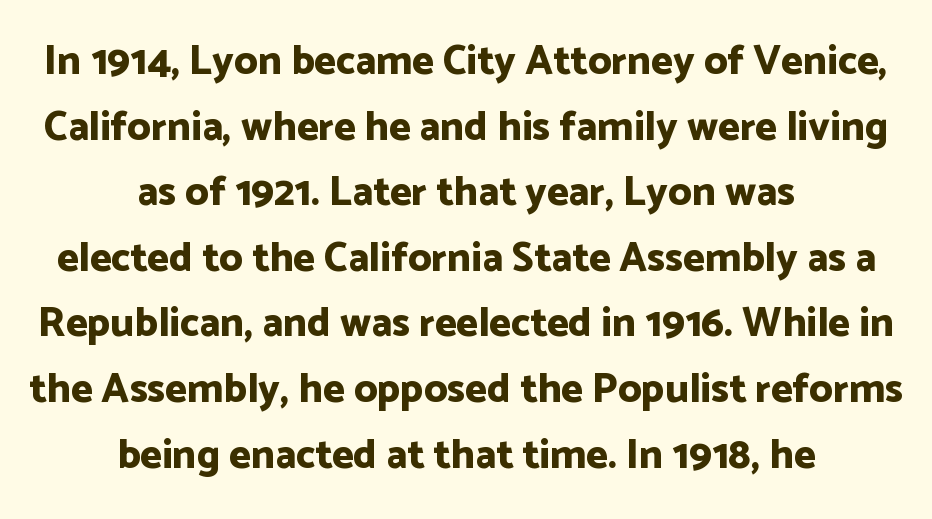
Nobody drew a line under any word here. Typeset on center — no edge is straight. The face used here is a sans, in the tradition of grotesques and geometrics. You could call the tracking neutral — neither tight nor loose.
